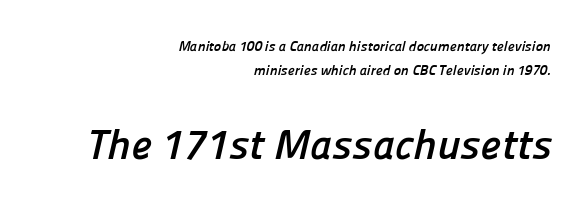
Q: Is the text bold? A: Yes.
Q: Is the typeface a serif or a sans-serif typeface? A: Sans-serif.
Q: Is the text underlined? A: No.
Q: How is the paragraph aligned? A: Right-aligned.
Q: Is the spacing between letters normal or unusually wide? A: Normal.
Q: Which block of text is set in a larger size, the first (top) or the second (bottom)? A: The second (bottom) one.
Q: Width (condensed, normal, or wide)? A: Normal.
Q: Stroke contrast? A: Low.
Q: x-height? A: Medium.
Q: Monospaced? A: No.
